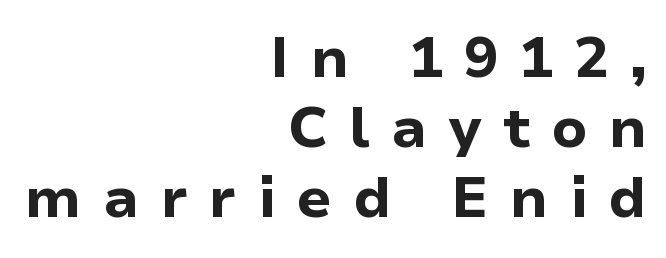
Q: Is the text bold? A: Yes.
Q: Is the text italic (slanted)? A: No, it is upright.
Q: Is the typeface a serif or a sans-serif typeface? A: Sans-serif.
Q: Is the text underlined? A: No.
Q: How is the paragraph aligned? A: Right-aligned.
Q: Is the spacing between letters normal or unusually wide? A: Unusually wide.
Q: Width (condensed, normal, or wide)? A: Normal.
Q: Stroke contrast? A: Low.
Q: x-height? A: Medium.
Q: Monospaced? A: No.
